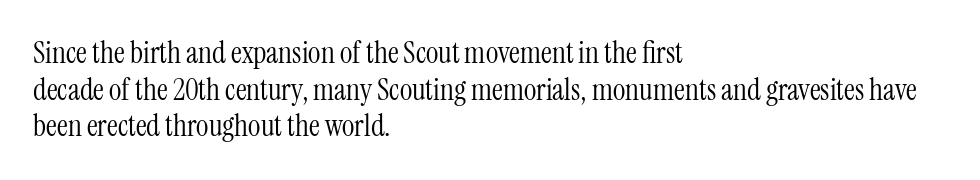
A bare baseline throughout the passage. Left-aligned paragraph, ragged on the right. Spacing between characters is what you'd get straight out of the box. The cut favours lightness, reaching ordinary text weight at its darkest. Looks like regular typesetting: each glyph gets only the width it needs. The characters display serif detailing at their extremities.
